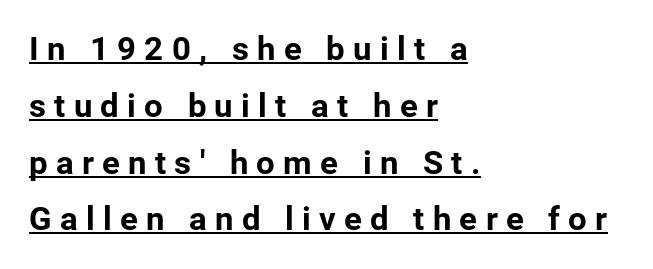
The rendering uses natural spacing where letterforms have individual widths. Leftover space on each line is placed entirely after the last word. The face used here appears with an underline applied. Each letter's strokes conclude bluntly, with no projecting serifs. The type is letterspaced generously, with wide tracking. It's the straight-up-and-down kind of type.
